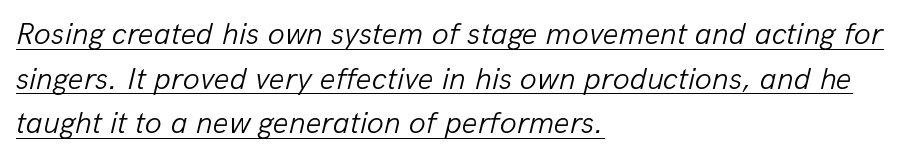
Q: Is the text bold? A: No.
Q: Is the text italic (slanted)? A: Yes, it leans right by about 13 degrees.
Q: Is the text underlined? A: Yes.
Q: How is the paragraph aligned? A: Left-aligned.
Q: Is the spacing between letters normal or unusually wide? A: Normal.
Q: Is the spacing between lines tight, normal or loose? A: Normal.
Q: Width (condensed, normal, or wide)? A: Normal.
Q: Stroke contrast? A: Low.
Q: x-height? A: Medium.
Q: Monospaced? A: No.
